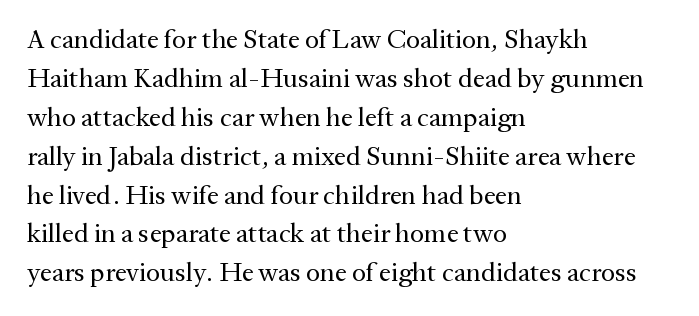
Q: Is the text bold? A: No.
Q: Is the text italic (slanted)? A: No, it is upright.
Q: Is the text underlined? A: No.
Q: How is the paragraph aligned? A: Left-aligned.
Q: Is the spacing between letters normal or unusually wide? A: Normal.
Q: Is the spacing between lines tight, normal or loose? A: Normal.
